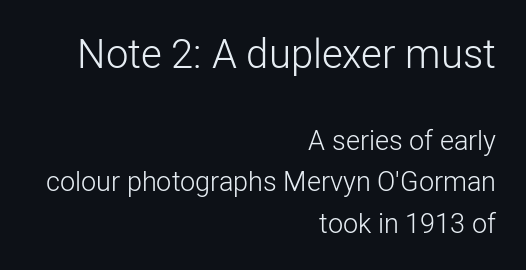
Q: Is the text bold? A: No.
Q: Is the text italic (slanted)? A: No, it is upright.
Q: Is the typeface a serif or a sans-serif typeface? A: Sans-serif.
Q: Is the text underlined? A: No.
Q: How is the paragraph aligned? A: Right-aligned.
Q: Is the spacing between letters normal or unusually wide? A: Normal.
Q: Is the spacing between lines tight, normal or loose? A: Normal.
Q: Which block of text is set in a larger size, the first (top) or the second (bottom)? A: The first (top) one.
Q: Width (condensed, normal, or wide)? A: Normal.
Q: Stroke contrast? A: Low.
Q: x-height? A: Medium.
Q: Monospaced? A: No.
